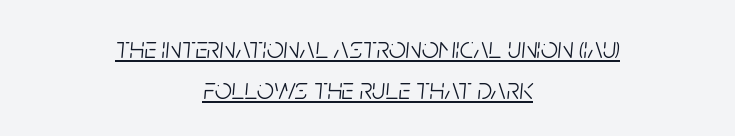
The image shows 30 px light, condensed type, italic (leaning right); set centered, normal line spacing (1.36x), normal letter spacing, underlined; low stroke contrast and a large x-height.
